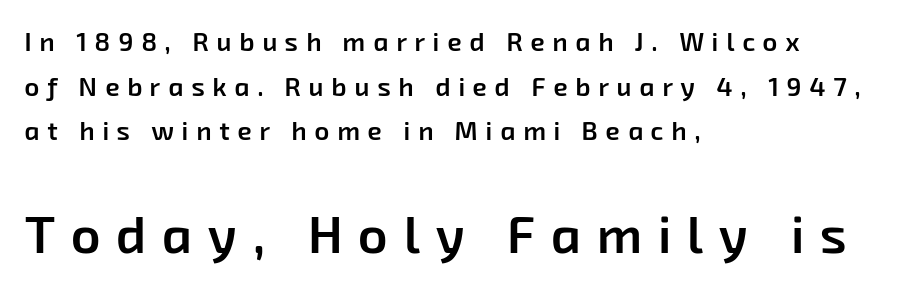
{"serif": "no", "bold": "semi", "weight": "semibold", "width": "normal", "stroke_contrast": "low", "x_height": "medium", "monospaced": "no", "underline": "no", "align": "left", "line_spacing_ratio": 1.72, "letter_spacing": "wide", "letter_spacing_em": 0.3, "larger_block": "second", "size_ratio": 2.0, "glyph_px": 52}
